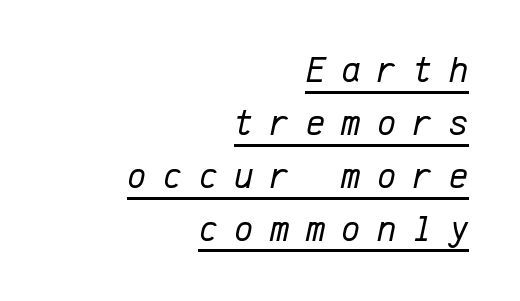
The image shows 37 px regular-weight type, italic (leaning right), monospaced; set right-aligned, normal line spacing (1.43x), unusually wide letter spacing (+0.44 em), underlined; low stroke contrast and a medium x-height.
